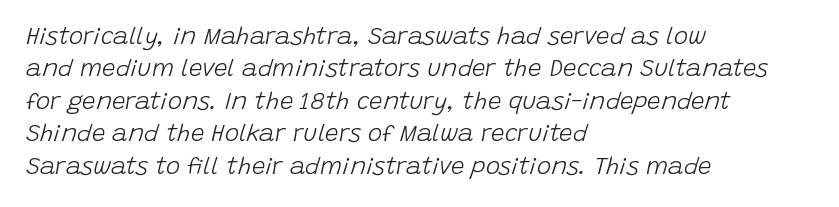
The image shows 24 px text type, italic (leaning right); set left-aligned, normal line spacing (1.35x), normal letter spacing, not underlined.
